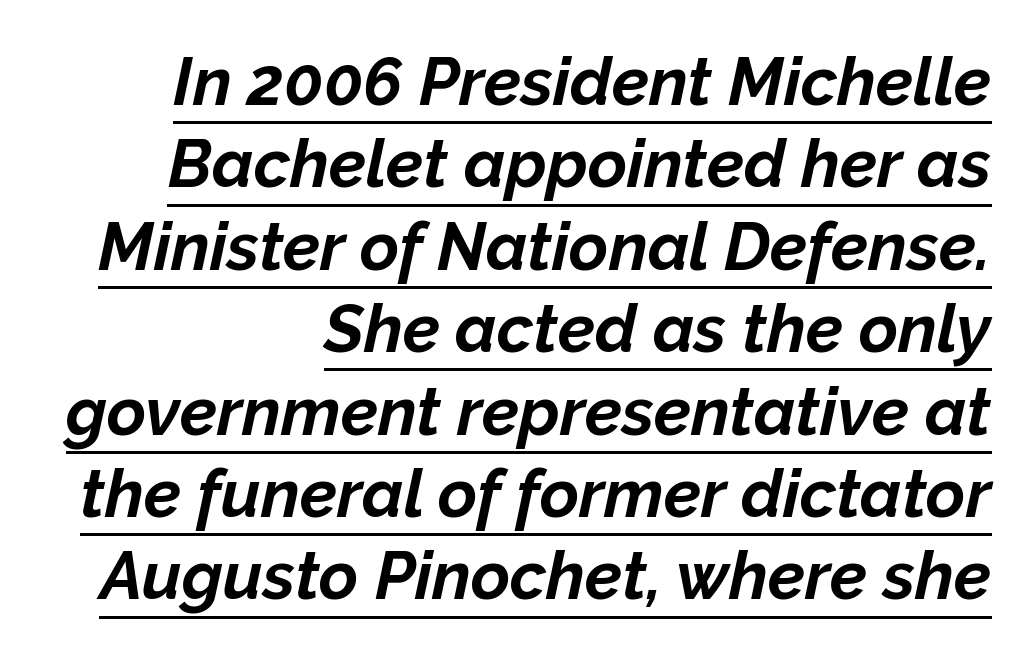
Notice how the stems are inclined rather than vertical — that's the hallmark of italics. Notice how the passage keeps a crisp vertical edge on the right only. Characters follow at the spacing the type designer built in. The typesetting leans heavy: a genuine bold. Does a line run under the words? Yes, clearly.
